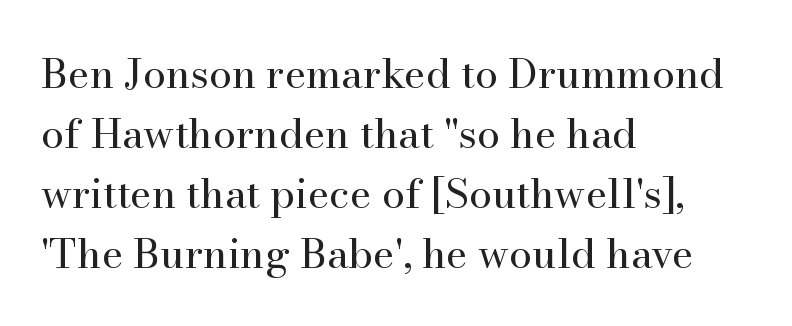
Leading matches the norm, producing a regular column. Note the varied advance widths — an 'i' is clearly narrower than an 'm'. The specimen reads as upright at a glance. This sample uses a serif face.
